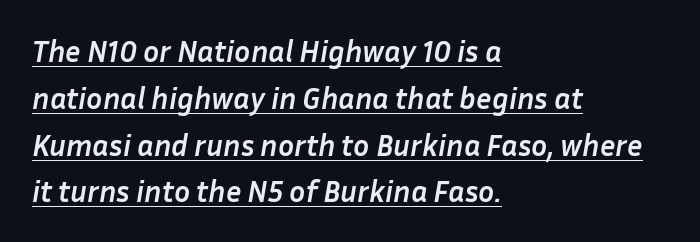
{"italic": "yes", "lean": "right", "slant_degrees": 10, "bold": "yes", "weight": "semibold", "width": "normal", "stroke_contrast": "low", "x_height": "medium", "monospaced": "no", "underline": "yes", "align": "left", "line_spacing": "normal", "line_spacing_ratio": 1.56, "letter_spacing": "normal", "letter_spacing_em": 0.0, "glyph_px": 30}
